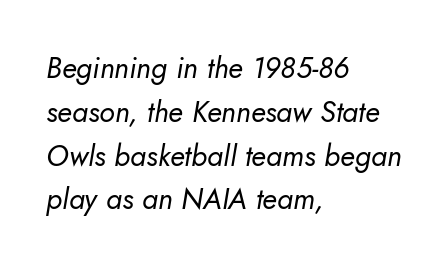
Caption: multi-line text, flush left, ragged right. Honestly, the row spacing looks completely unremarkable. Tracking value appears to be zero — textbook default spacing. Nobody drew a line under any word here. The letters look calm and open, with moderate or lighter stems.
